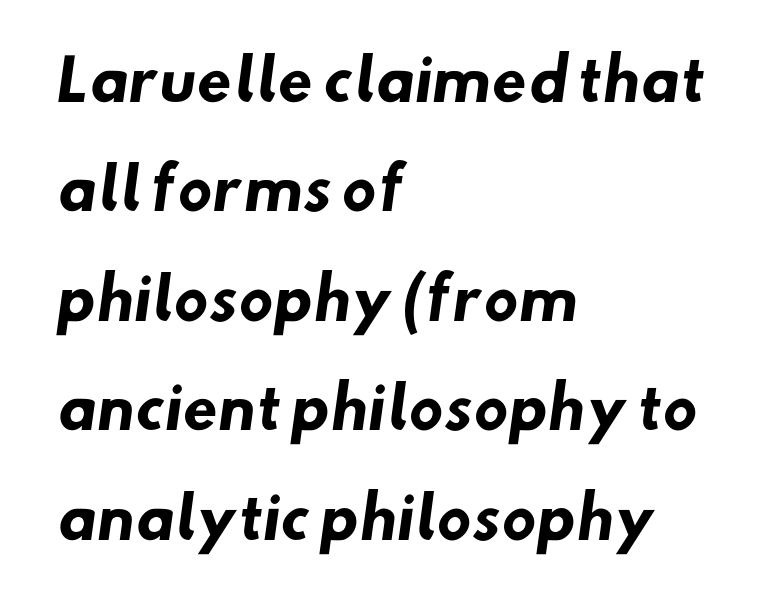
The image shows 57 px heavy sans-serif type; set left-aligned, loose line spacing (1.92x), normal letter spacing, not underlined; low stroke contrast and a small x-height.
